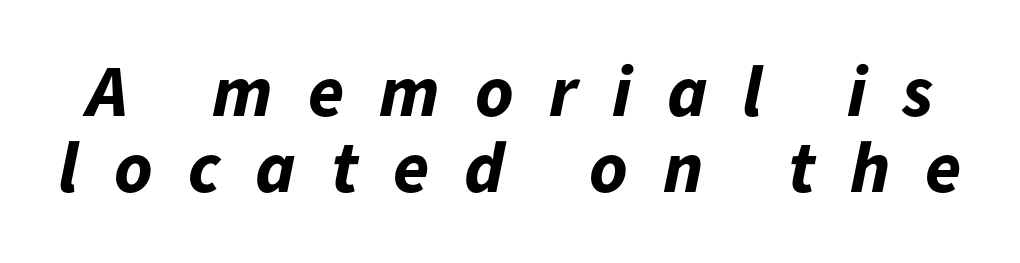
Is this a fixed-width face? No — the glyphs have proportional, varying widths. The typography opts for an oblique posture over an upright one. The specimen omits any rule beneath the text block's lines. Pretty heavy lettering here — definitely bold. The letters are spread apart with noticeably loose tracking.
